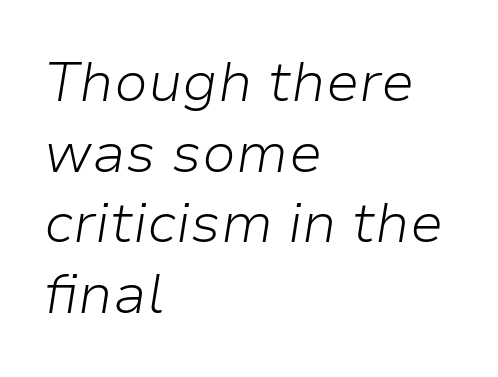
{"italic": "yes", "lean": "right", "slant_degrees": 9, "bold": "no", "weight": "light", "width": "normal", "stroke_contrast": "low", "x_height": "medium", "monospaced": "no", "underline": "no", "align": "left", "line_spacing": "normal", "line_spacing_ratio": 1.26, "letter_spacing": "normal", "letter_spacing_em": 0.0, "glyph_px": 56}
